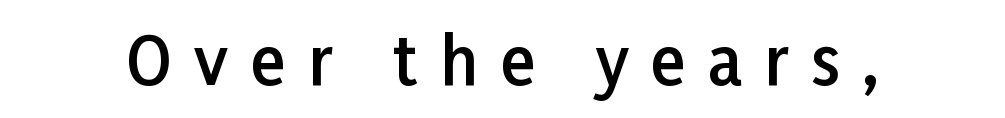
The image shows 65 px semibold sans-serif type, upright; set unusually wide letter spacing (+0.35 em), not underlined; low stroke contrast and a medium x-height.
